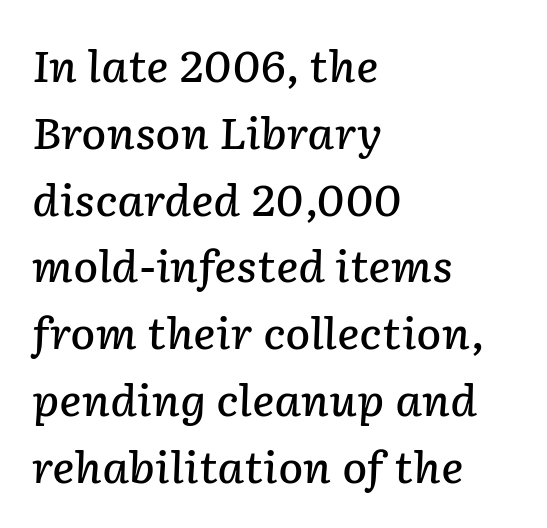
The glyphs are unaccompanied by any horizontal stroke below them. I'd describe the lettering as semibold — firm but not a full bold. Varying glyph widths throughout — classic text-font behaviour. The vertical gap from one line to the next is medium.
